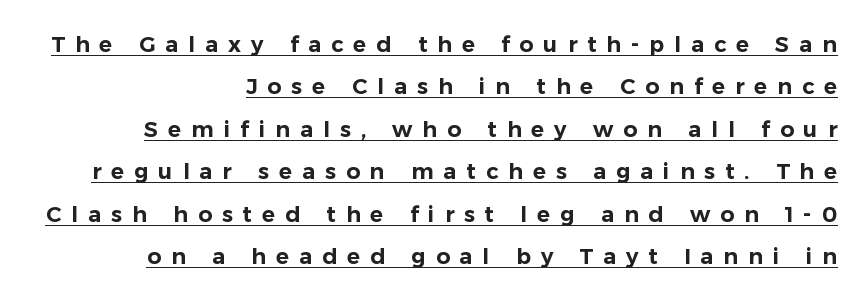
You can see a thin bar hugging the bottom of the glyphs. Nope, not italic — everything's standing straight. The passage shown has open, widely tracked lettering throughout. Line endings align vertically; line beginnings do not. Vertically, the passage feels expansive, rows floating well apart.
